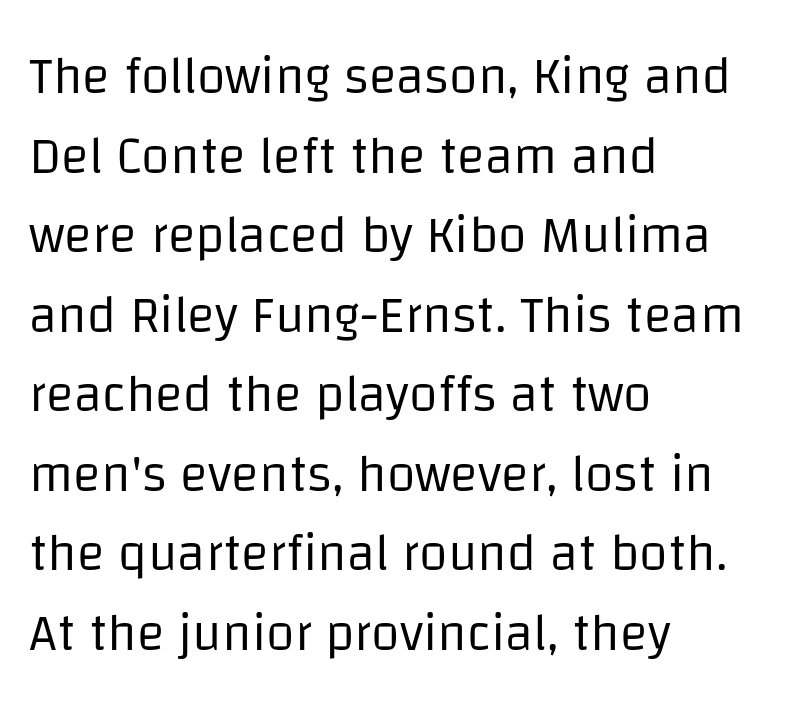
Vertically, the passage feels balanced, rows spaced as you'd expect. Plain, unruled lines of type. This is not heavy type; no bold has been used. You could not count columns in this text — the font is proportionally spaced. The ragged edge is on the right, which tells us the setting is flush left. The rendering keeps characters at their native spacing.
